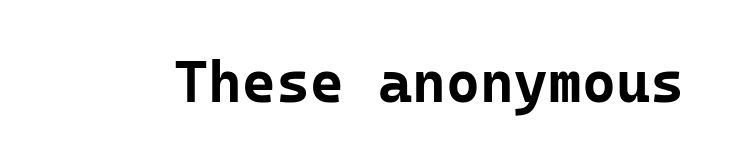
Fixed-width glyphs throughout — classic coding-font behaviour. Words appear dense and cohesive because spacing is normal. Posture: straight, roman, zero tilt. Chunky letters — that's bold for sure. Unmarked baselines from the first word to the last. Nothing sits at the stroke ends, so this counts as sans-serif.
